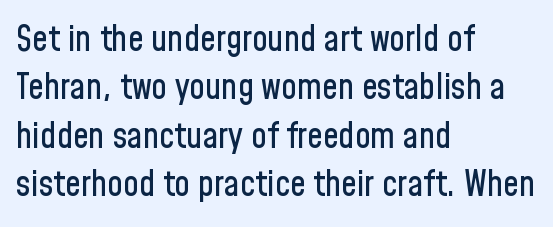
Q: Is the text italic (slanted)? A: No, it is upright.
Q: Is the typeface a serif or a sans-serif typeface? A: Sans-serif.
Q: Is the text underlined? A: No.
Q: How is the paragraph aligned? A: Left-aligned.
Q: Is the spacing between letters normal or unusually wide? A: Normal.
Q: Is the spacing between lines tight, normal or loose? A: Normal.
Q: Width (condensed, normal, or wide)? A: Condensed.
Q: Stroke contrast? A: Low.
Q: x-height? A: Medium.
Q: Monospaced? A: No.
